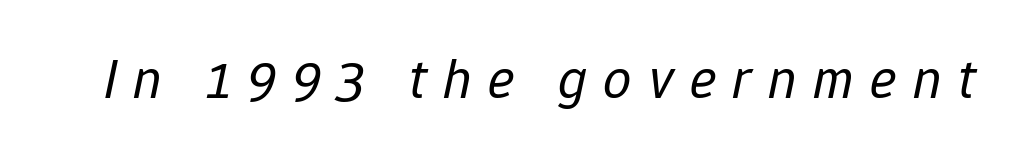
Q: Is the text bold? A: No.
Q: Is the text italic (slanted)? A: Yes, it leans right by about 12 degrees.
Q: Is the text underlined? A: No.
Q: Is the spacing between letters normal or unusually wide? A: Unusually wide.
Q: Width (condensed, normal, or wide)? A: Normal.
Q: Stroke contrast? A: Low.
Q: x-height? A: Medium.
Q: Monospaced? A: No.
